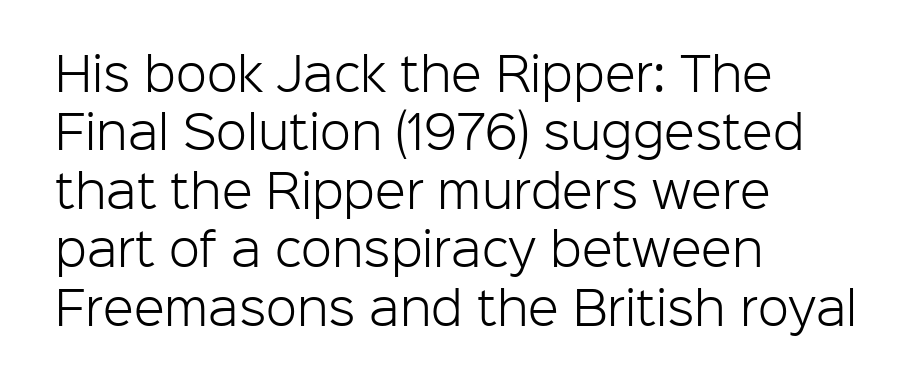
{"serif": "no", "italic": "no", "bold": "no", "weight": "light", "width": "normal", "stroke_contrast": "low", "x_height": "medium", "monospaced": "no", "underline": "no", "align": "left", "line_spacing": "normal", "line_spacing_ratio": 1.3, "letter_spacing": "normal", "letter_spacing_em": 0.0, "glyph_px": 45}
